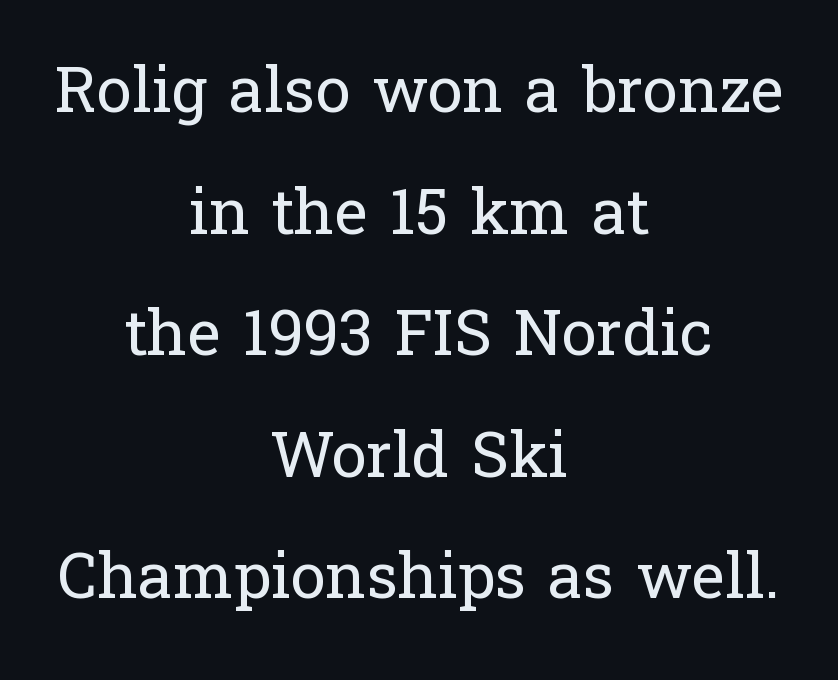
{"serif": "yes", "italic": "no", "bold": "no", "weight": "regular", "width": "normal", "stroke_contrast": "low", "x_height": "medium", "monospaced": "no", "underline": "no", "align": "center", "line_spacing": "loose", "line_spacing_ratio": 1.93, "letter_spacing": "normal", "letter_spacing_em": 0.0, "glyph_px": 63}
